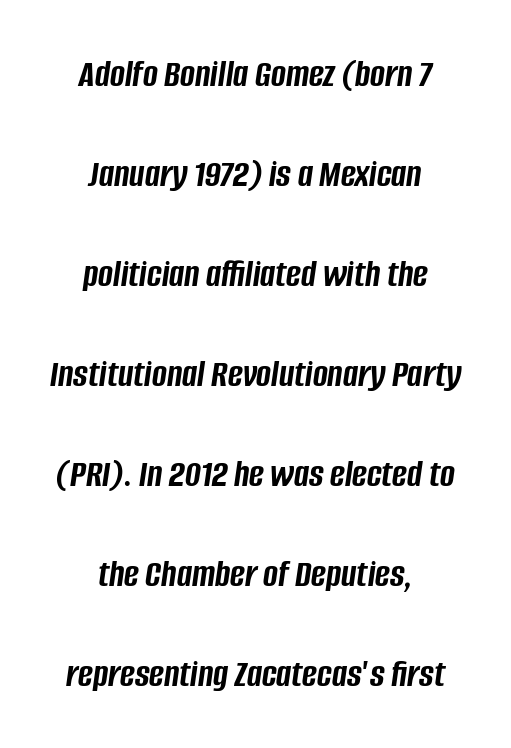
A typesetter would call this proportional, since set widths differ per character. Every row of glyphs is offset so its center matches the block's center. Designer's note — italics engaged. Is there much room between lines? Yes — plenty of vertical air separates them. Short note: letters normally spaced. Underline: absent.
